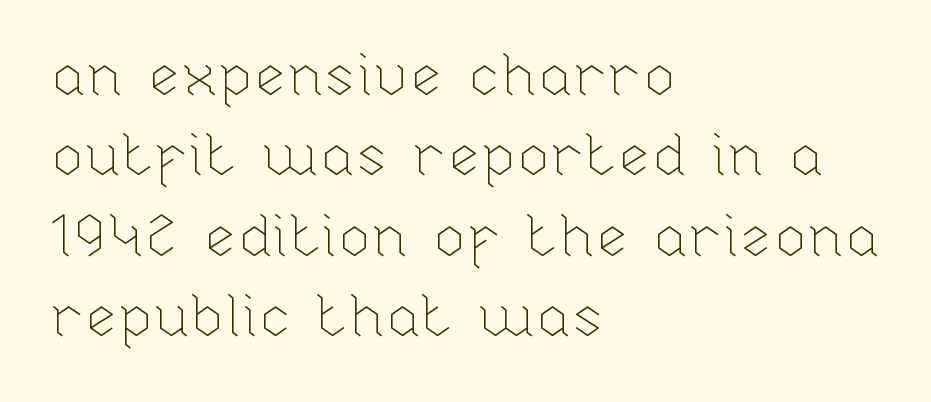
The image shows 60 px thin type, upright; set left-aligned, normal line spacing (1.34x), normal letter spacing, not underlined; low stroke contrast and a medium x-height.
